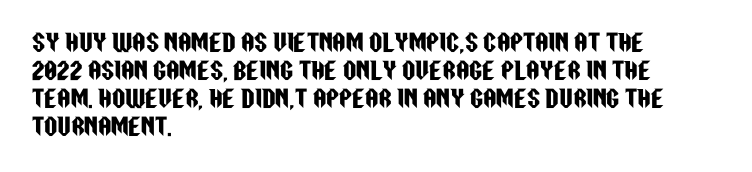
Look at the tracking — it's just the regular setting, nothing added. Caption: multi-line text, flush left, ragged right. Notice how the stems are strictly vertical — no italics here. A clean baseline with only descenders dipping below it.
